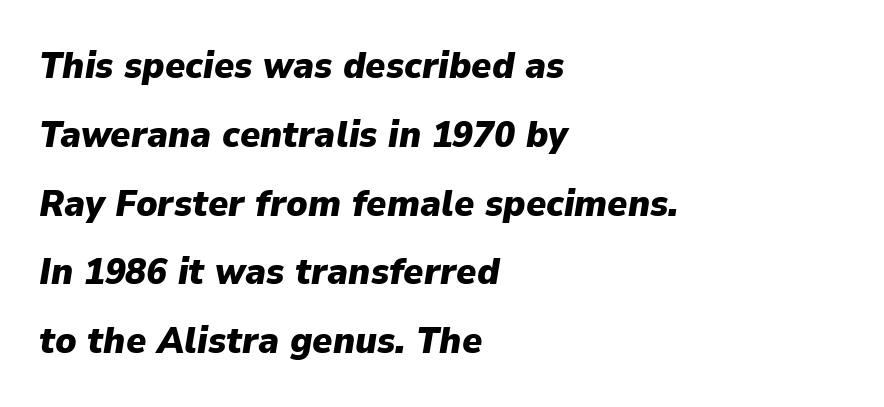
{"italic": "yes", "lean": "right", "slant_degrees": 9, "bold": "yes", "weight": "heavy", "width": "normal", "stroke_contrast": "low", "x_height": "medium", "monospaced": "no", "underline": "no", "align": "left", "line_spacing_ratio": 1.81, "letter_spacing": "normal", "letter_spacing_em": 0.0, "glyph_px": 38}
